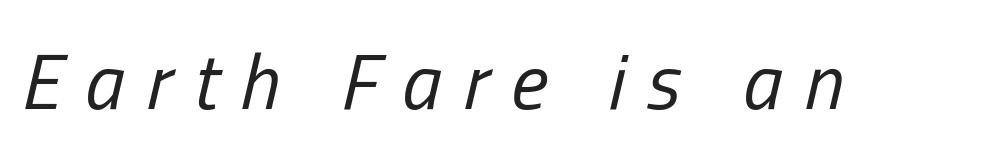
Q: Is the text bold? A: No.
Q: Is the text italic (slanted)? A: Yes, it leans right by about 13 degrees.
Q: Is the text underlined? A: No.
Q: Is the spacing between letters normal or unusually wide? A: Unusually wide.
Q: Width (condensed, normal, or wide)? A: Condensed.
Q: Stroke contrast? A: Low.
Q: x-height? A: Medium.
Q: Monospaced? A: No.
